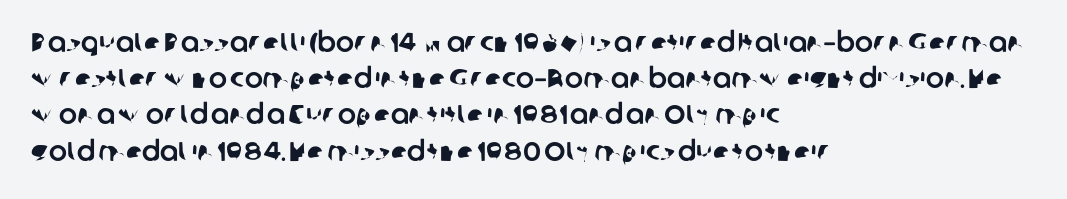
Is the block centered? No — it sits flush against the left margin. Regular leading. Any mark beneath the type? The region is blank. Between one letter and the next there's only the usual sliver of space.
